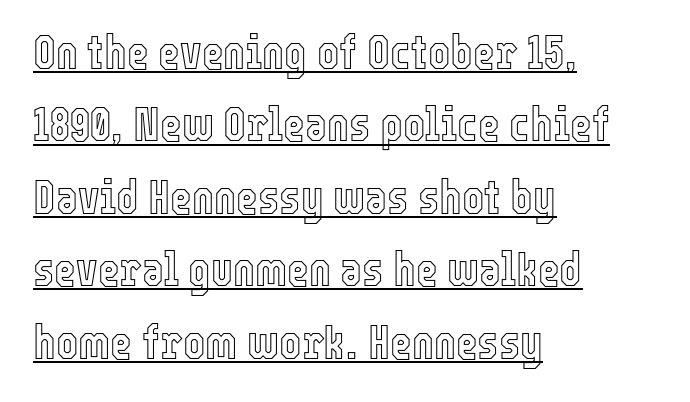
Q: Is the text italic (slanted)? A: No, it is upright.
Q: Is the text underlined? A: Yes.
Q: How is the paragraph aligned? A: Left-aligned.
Q: Is the spacing between letters normal or unusually wide? A: Normal.
Q: Is the spacing between lines tight, normal or loose? A: Normal.
Q: Width (condensed, normal, or wide)? A: Condensed.
Q: x-height? A: Medium.
Q: Monospaced? A: No.
